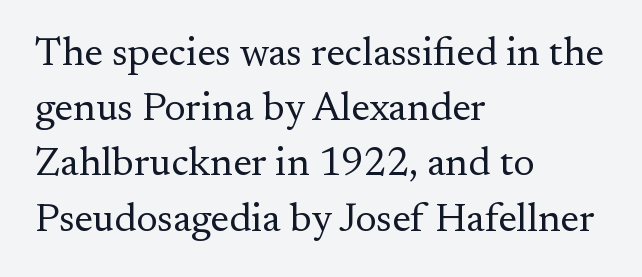
The image shows 40 px regular-weight serif type, upright; set left-aligned, normal line spacing (1.38x), normal letter spacing, not underlined; medium stroke contrast and a small x-height.
